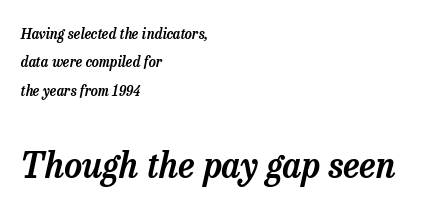
{"serif": "yes", "italic": "yes", "lean": "right", "slant_degrees": 13, "width": "normal", "stroke_contrast": "low", "x_height": "medium", "monospaced": "no", "underline": "no", "align": "left", "line_spacing": "loose", "line_spacing_ratio": 2.02, "letter_spacing": "normal", "letter_spacing_em": 0.0, "larger_block": "second", "size_ratio": 2.5, "glyph_px": 35}
